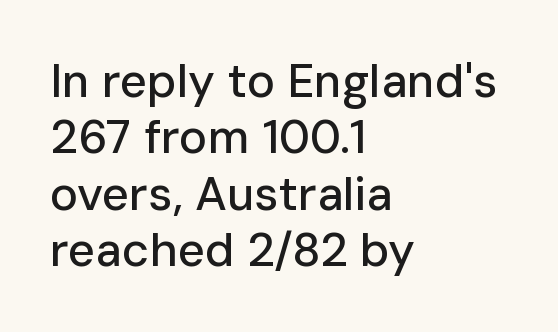
Short and long lines alike share a common starting point at left. Varying glyph widths throughout — classic text-font behaviour. Just letters on the line, the space beneath them empty. No feet cap the strokes, marking this as sans-serif type.
